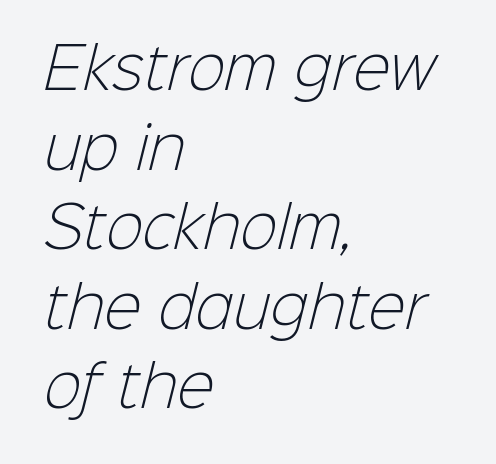
The image shows 56 px light sans-serif type; set left-aligned, normal line spacing (1.42x), normal letter spacing, not underlined; low stroke contrast and a medium x-height.
